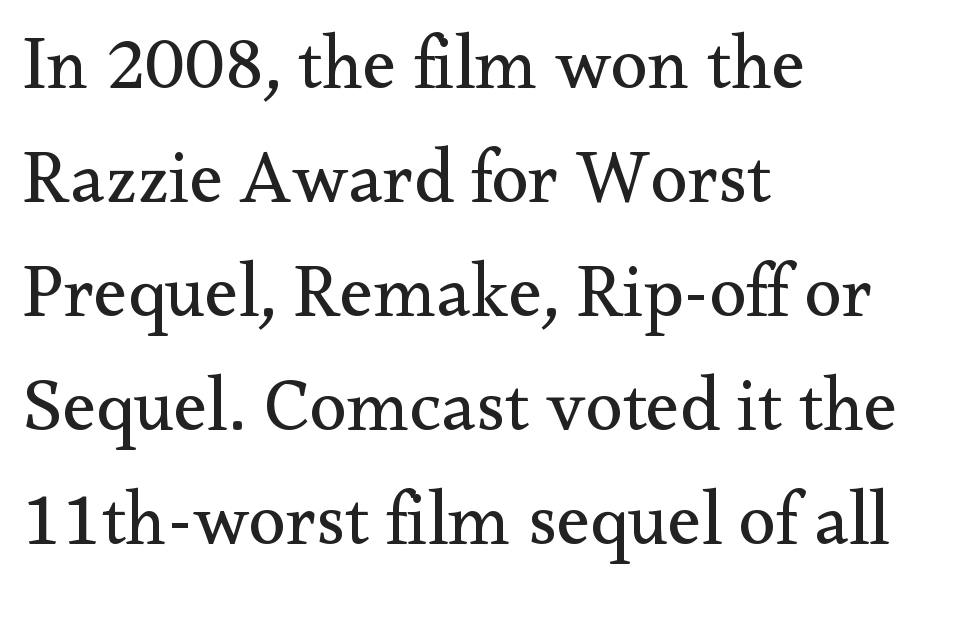
Q: Is the text bold? A: No.
Q: Is the text italic (slanted)? A: No, it is upright.
Q: Is the typeface a serif or a sans-serif typeface? A: Serif.
Q: Is the text underlined? A: No.
Q: How is the paragraph aligned? A: Left-aligned.
Q: Is the spacing between letters normal or unusually wide? A: Normal.
Q: Is the spacing between lines tight, normal or loose? A: Normal.
Q: Width (condensed, normal, or wide)? A: Normal.
Q: Stroke contrast? A: Medium.
Q: x-height? A: Small.
Q: Monospaced? A: No.
